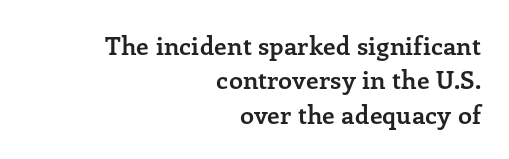
{"italic": "no", "bold": "yes", "underline": "no", "align": "right", "line_spacing": "normal", "line_spacing_ratio": 1.38, "letter_spacing": "normal", "letter_spacing_em": 0.0, "glyph_px": 25}
